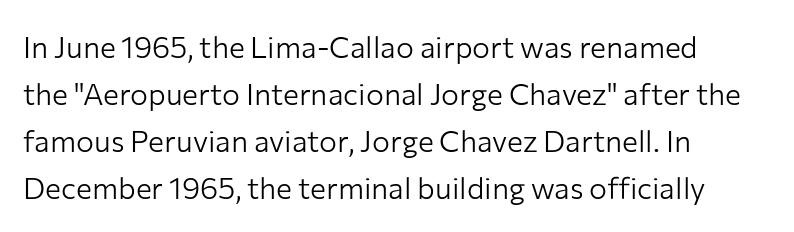
The image shows 30 px light sans-serif type, upright; set left-aligned, normal line spacing (1.57x), normal letter spacing, not underlined; low stroke contrast and a medium x-height.
